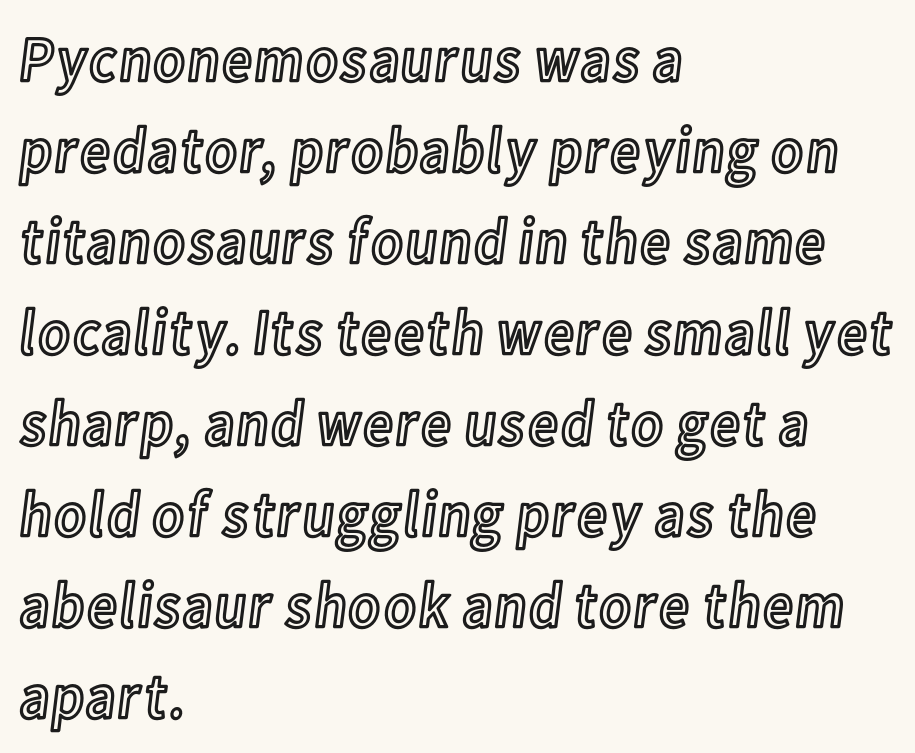
The image shows 65 px condensed type; set left-aligned, normal line spacing (1.4x), normal letter spacing, not underlined; a medium x-height.
